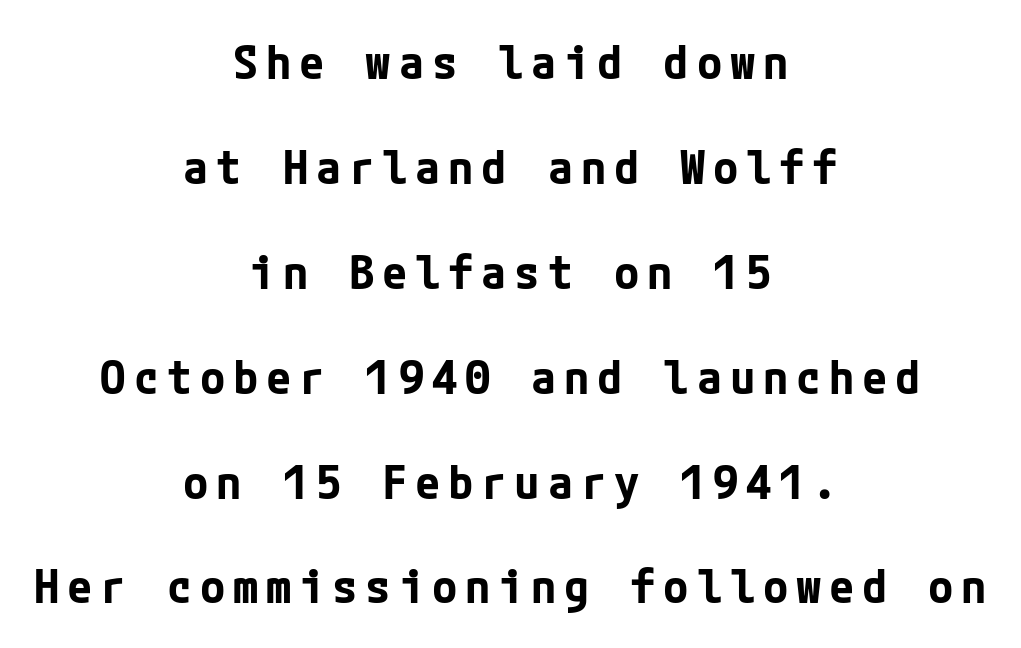
{"serif": "no", "italic": "no", "bold": "yes", "weight": "bold", "width": "normal", "stroke_contrast": "low", "x_height": "medium", "underline": "no", "align": "center", "line_spacing": "loose", "line_spacing_ratio": 2.28, "glyph_px": 46}
